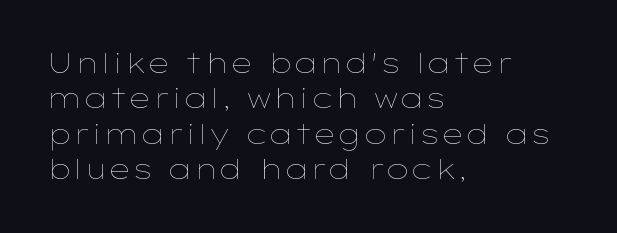
Line beginnings align vertically; line endings do not. The typography opts for an upright posture over an oblique one. Baseline-to-baseline distance is the conventional proportion of letter height. The characters are drawn with everyday or finer stroke widths. Here the glyphs are tracked normally, forming tight word shapes.
